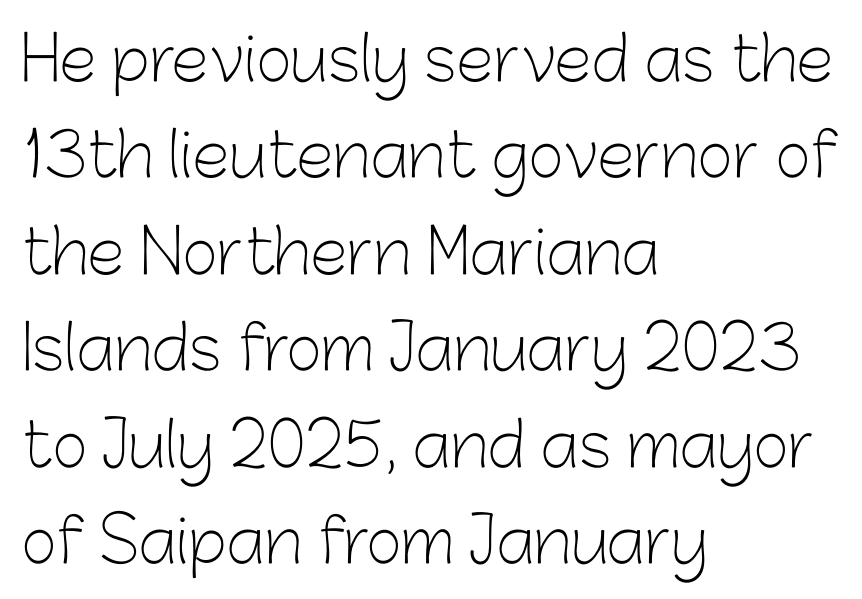
No italicization has been applied; the sample stays upright. This is sans-serif lettering, the kind often seen on screens and signage. Beneath every word, the page is bare. Glyph-to-glyph distance matches everyday printed text. The paragraph shown leans on its left margin. Interline gaps are of average width in this sample.
